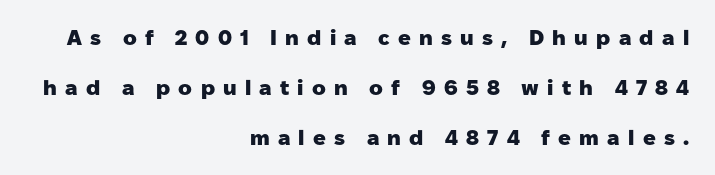
Q: Is the text bold? A: Yes.
Q: Is the text italic (slanted)? A: No, it is upright.
Q: Is the text underlined? A: No.
Q: How is the paragraph aligned? A: Right-aligned.
Q: Is the spacing between letters normal or unusually wide? A: Unusually wide.
Q: Is the spacing between lines tight, normal or loose? A: Loose.
